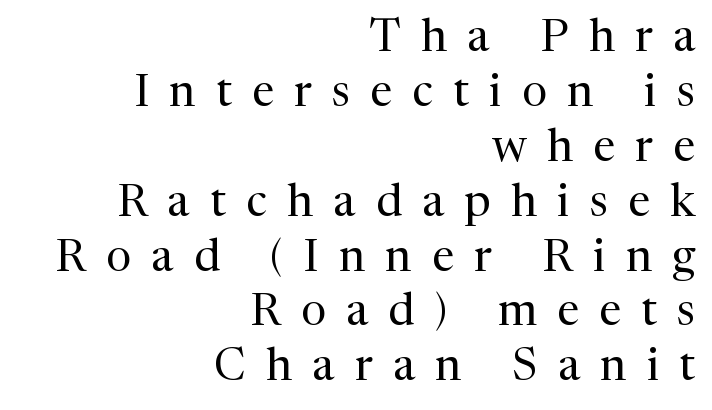
The image shows 45 px regular-weight serif type, upright; set right-aligned, line spacing 1.22x, unusually wide letter spacing (+0.45 em), not underlined; medium stroke contrast and a medium x-height.
